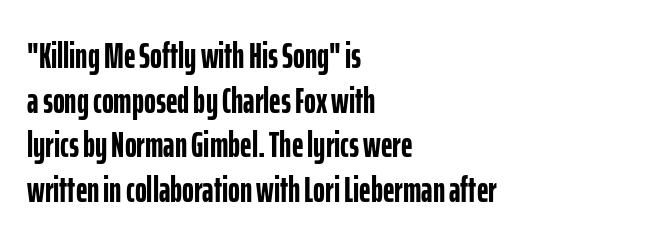
Q: Is the text bold? A: Yes.
Q: Is the text italic (slanted)? A: No, it is upright.
Q: Is the typeface a serif or a sans-serif typeface? A: Sans-serif.
Q: Is the text underlined? A: No.
Q: How is the paragraph aligned? A: Left-aligned.
Q: Is the spacing between letters normal or unusually wide? A: Normal.
Q: Width (condensed, normal, or wide)? A: Condensed.
Q: Stroke contrast? A: Low.
Q: x-height? A: Medium.
Q: Monospaced? A: No.
